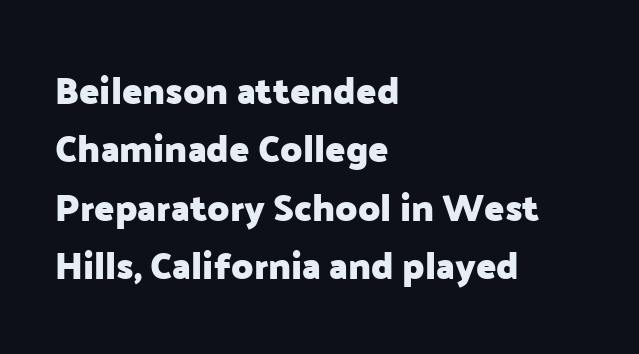
Regarding serifs, this sample does without them. The lettering holds an erect, upright posture throughout. The gap between lines stays unmarked. Horizontal bands of white between lines are of average thickness.
